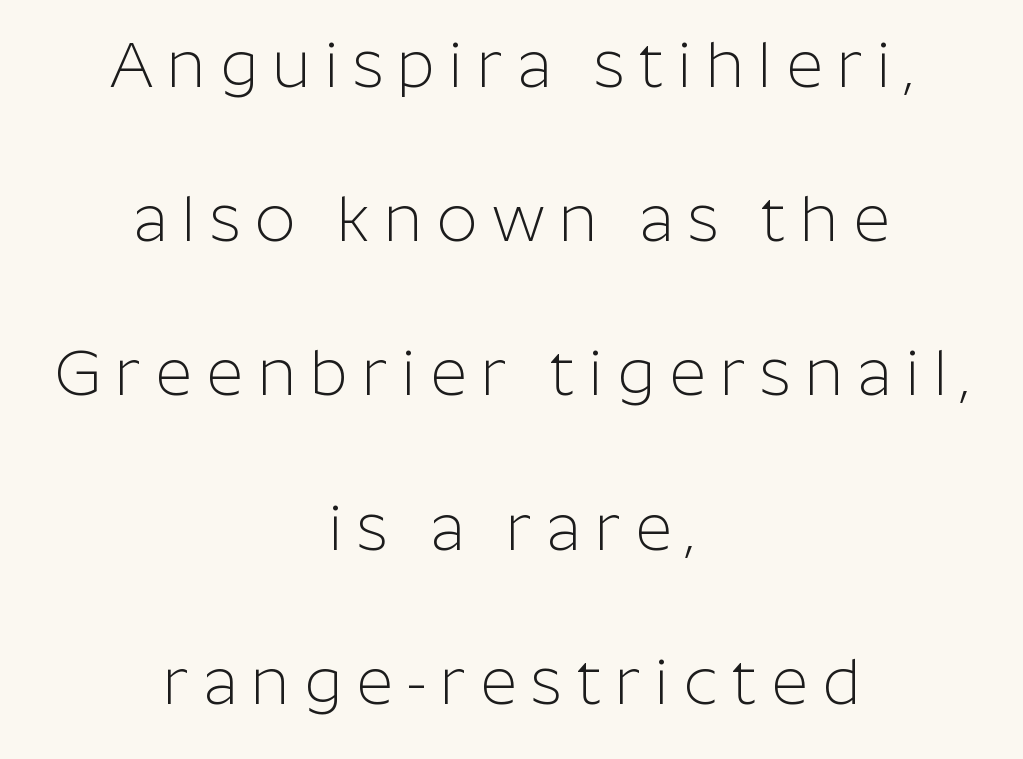
Nobody drew a line under any word here. Look at the tracking — it's clearly loosened, letters drifting apart. Serifs: no, the terminals of the letterforms are clean. Looks like regular typesetting: each glyph gets only the width it needs.
